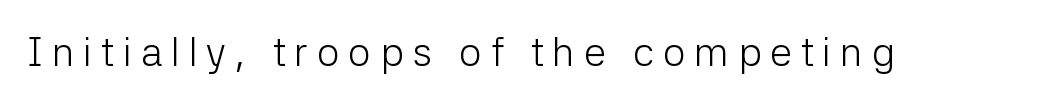
The rendering uses natural spacing where letterforms have individual widths. The passage shown has open, widely tracked lettering throughout. The font is comparable to plain body text, perhaps lighter. The axis of the letterforms is exactly vertical. What kind of face is this? One without serifs — a sans. No word sits above an underline.
